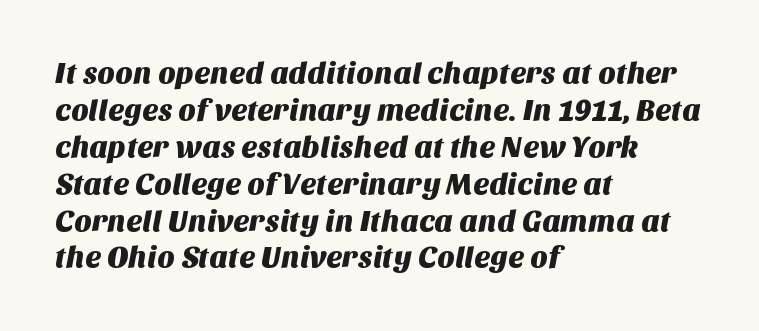
The image shows 30 px sans-serif type; set left-aligned, line spacing 1.23x, normal letter spacing, not underlined; medium stroke contrast and a large x-height.
